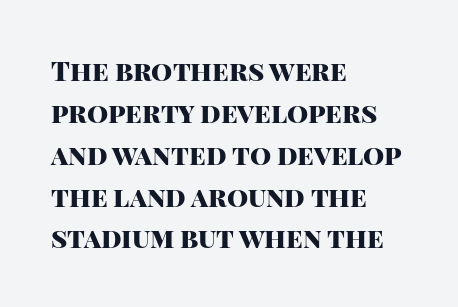
The image shows 27 px bold type, upright; set left-aligned, normal line spacing (1.55x), normal letter spacing, not underlined.
